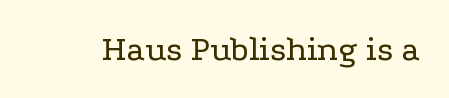
The image shows 35 px regular-weight, wide serif type, upright; set normal letter spacing, not underlined; low stroke contrast and a medium x-height.
